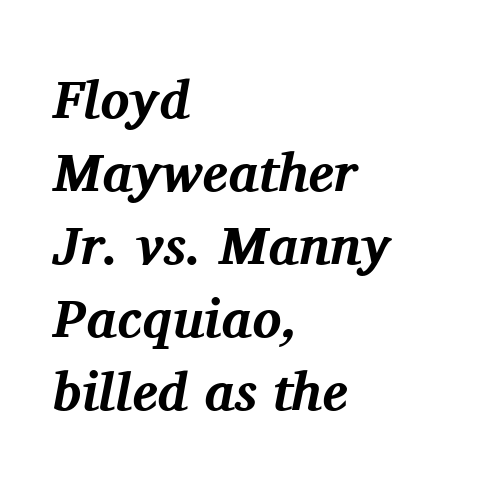
The image shows 54 px bold serif type, italic (leaning right); set left-aligned, normal line spacing (1.35x), normal letter spacing, not underlined; medium stroke contrast and a medium x-height.
